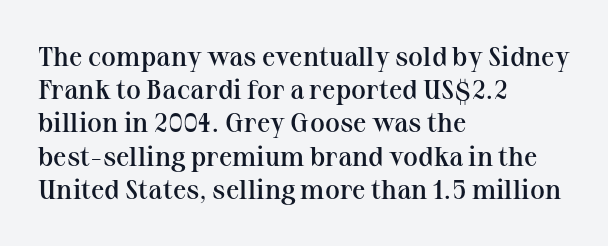
Short and long lines alike share a common starting point at left. The axis of the letterforms is exactly vertical. Plain, unruled lines of type. Caption: semibold face, moderately heavy strokes. How are the letters spaced? Ordinarily, with no added tracking.
